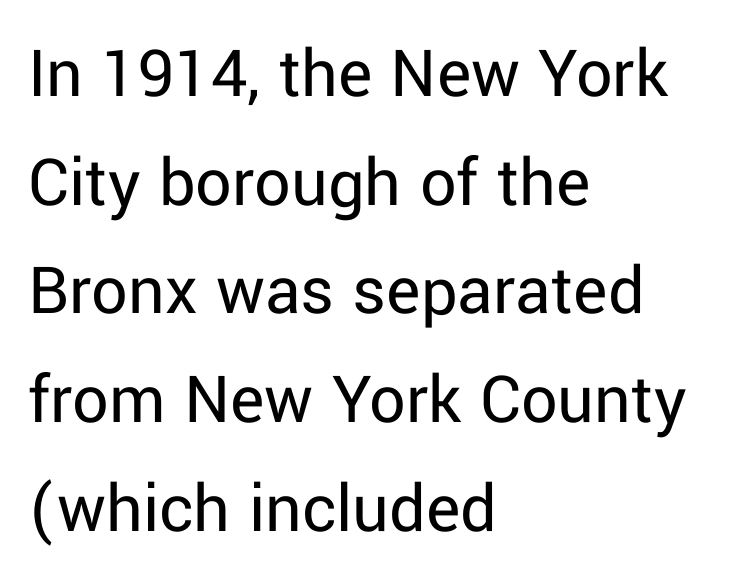
The image shows 72 px regular-weight sans-serif type, upright; set left-aligned, normal line spacing (1.51x), normal letter spacing, not underlined; low stroke contrast and a medium x-height.
